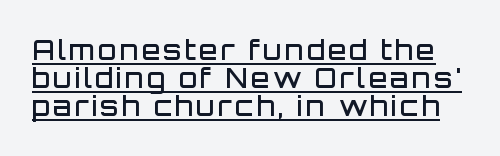
You can tell it's not italic because the verticals are truly vertical. A continuous stroke trails under the words, as in a hyperlink. The designer dialed line spacing down below the default. Bold? Not quite — semibold, heavier than regular but stopping short.
